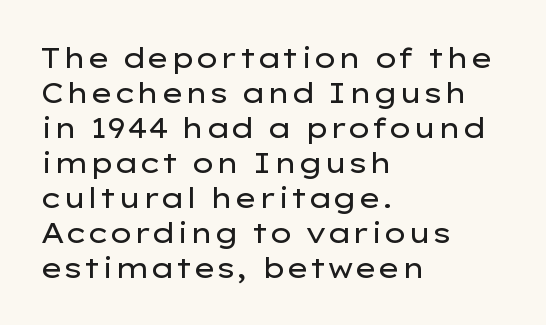
The paragraph has a hard left edge and a soft right edge. Default kerning and tracking; the words read as compact shapes. Ascenders rise straight up at ninety degrees. Quick note: interline space is typical. Varying glyph widths throughout — classic text-font behaviour.
